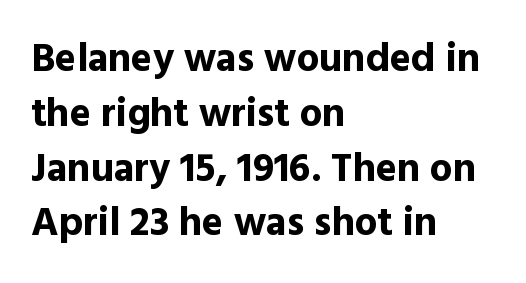
{"serif": "no", "italic": "no", "bold": "yes", "weight": "bold", "width": "normal", "x_height": "medium", "monospaced": "no", "underline": "no", "align": "left", "line_spacing": "normal", "line_spacing_ratio": 1.37, "letter_spacing": "normal", "letter_spacing_em": 0.0, "glyph_px": 40}
